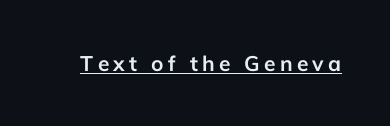
{"italic": "no", "bold": "yes", "underline": "yes", "letter_spacing": "wide", "letter_spacing_em": 0.2, "glyph_px": 21}
